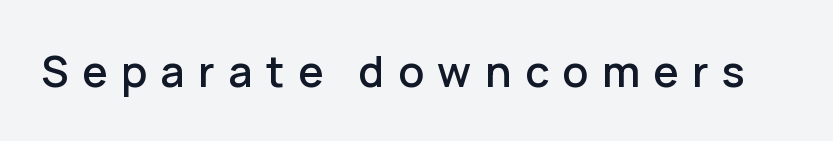
The image shows 43 px sans-serif type, upright; set unusually wide letter spacing (+0.31 em), not underlined; low stroke contrast and a medium x-height.
